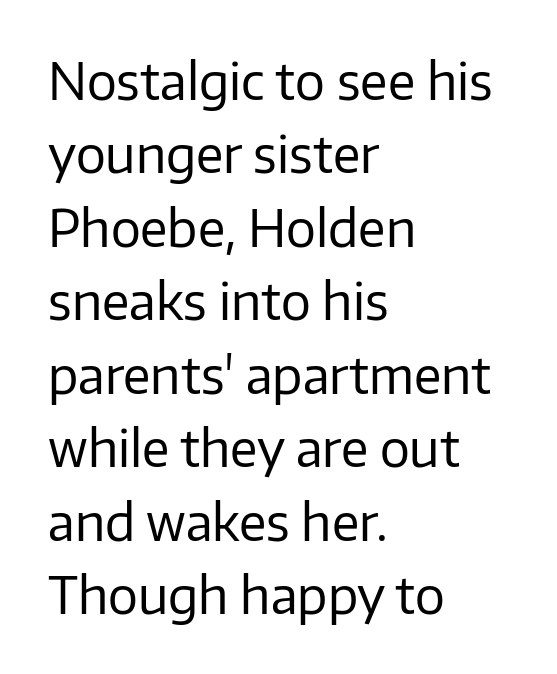
{"serif": "no", "italic": "no", "bold": "no", "weight": "regular", "width": "normal", "stroke_contrast": "low", "x_height": "medium", "monospaced": "no", "underline": "no", "align": "left", "line_spacing": "normal", "line_spacing_ratio": 1.47, "letter_spacing": "normal", "letter_spacing_em": 0.0, "glyph_px": 50}
